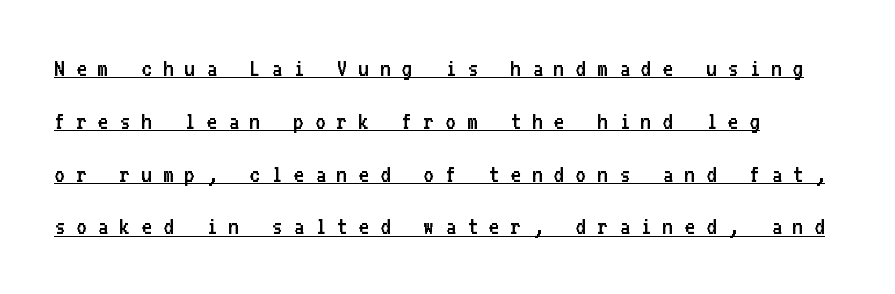
Q: Is the text bold? A: No.
Q: Is the text italic (slanted)? A: No, it is upright.
Q: Is the text underlined? A: Yes.
Q: How is the paragraph aligned? A: Left-aligned.
Q: Is the spacing between letters normal or unusually wide? A: Unusually wide.
Q: Is the spacing between lines tight, normal or loose? A: Loose.
